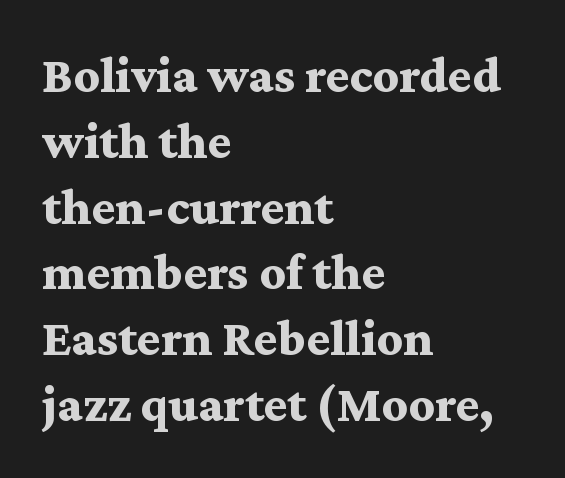
Q: Is the text bold? A: Yes.
Q: Is the text italic (slanted)? A: No, it is upright.
Q: Is the typeface a serif or a sans-serif typeface? A: Serif.
Q: Is the text underlined? A: No.
Q: How is the paragraph aligned? A: Left-aligned.
Q: Is the spacing between letters normal or unusually wide? A: Normal.
Q: Is the spacing between lines tight, normal or loose? A: Normal.
Q: Width (condensed, normal, or wide)? A: Wide.
Q: Stroke contrast? A: Medium.
Q: x-height? A: Medium.
Q: Monospaced? A: No.
